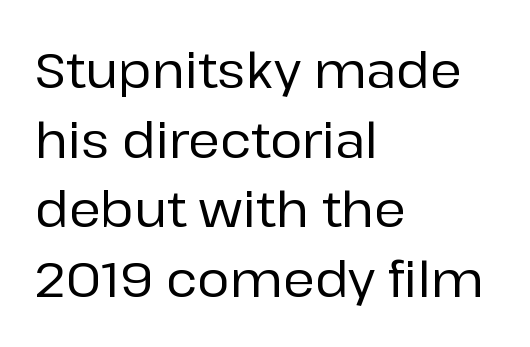
The image shows 49 px sans-serif type, upright; set left-aligned, normal line spacing (1.42x), normal letter spacing, not underlined; low stroke contrast and a medium x-height.
